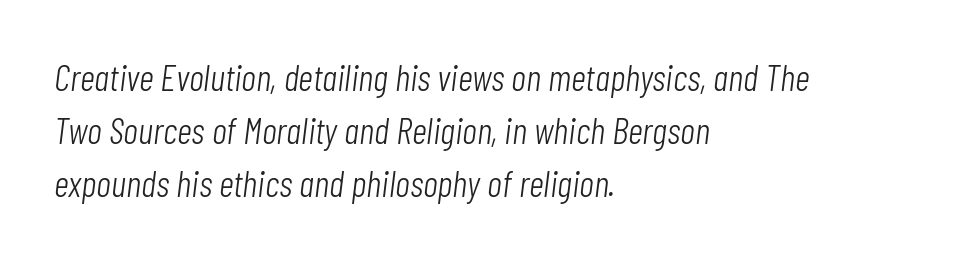
{"italic": "yes", "lean": "right", "slant_degrees": 7, "bold": "no", "weight": "light", "width": "condensed", "stroke_contrast": "low", "x_height": "medium", "monospaced": "no", "underline": "no", "align": "left", "line_spacing": "normal", "line_spacing_ratio": 1.43, "letter_spacing": "normal", "letter_spacing_em": 0.0, "glyph_px": 37}
